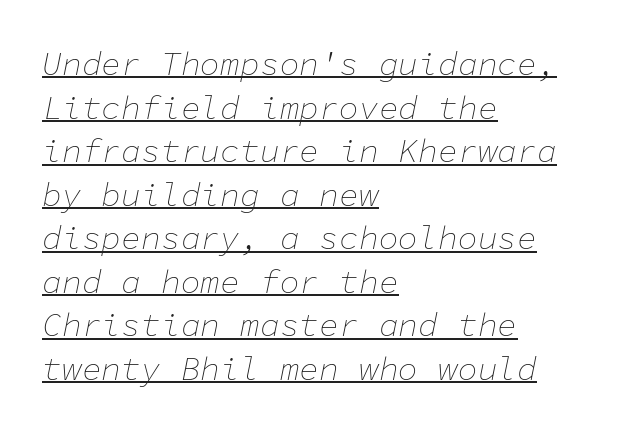
{"italic": "yes", "lean": "right", "slant_degrees": 11, "bold": "no", "weight": "thin", "width": "normal", "stroke_contrast": "low", "x_height": "medium", "monospaced": "yes", "underline": "yes", "align": "left", "line_spacing": "normal", "line_spacing_ratio": 1.32, "letter_spacing": "normal", "letter_spacing_em": 0.0, "glyph_px": 33}
